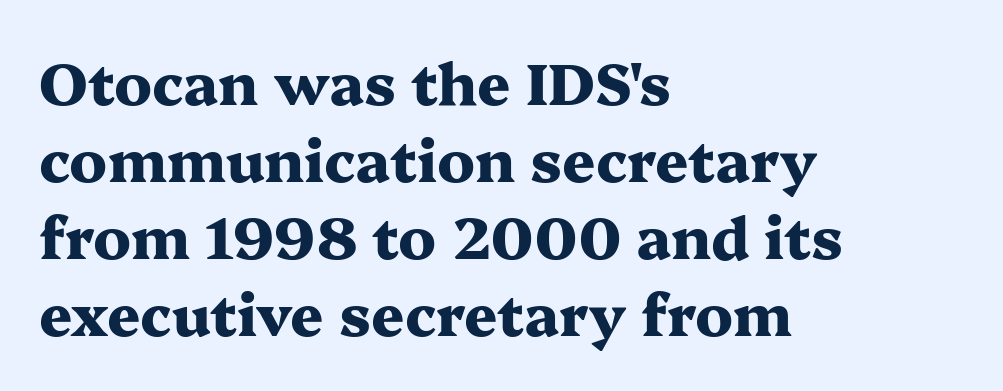
The image shows 58 px heavy, wide serif type, upright; set left-aligned, normal line spacing (1.33x), normal letter spacing, not underlined; medium stroke contrast and a medium x-height.
